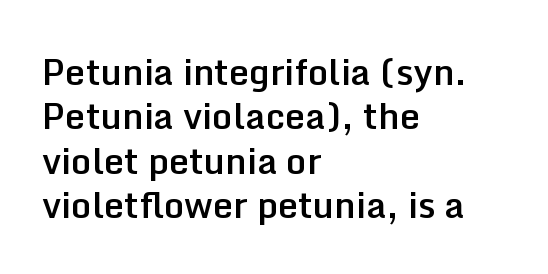
The image shows 36 px semibold sans-serif type, upright; set left-aligned, line spacing 1.23x, normal letter spacing, not underlined; low stroke contrast and a medium x-height.
